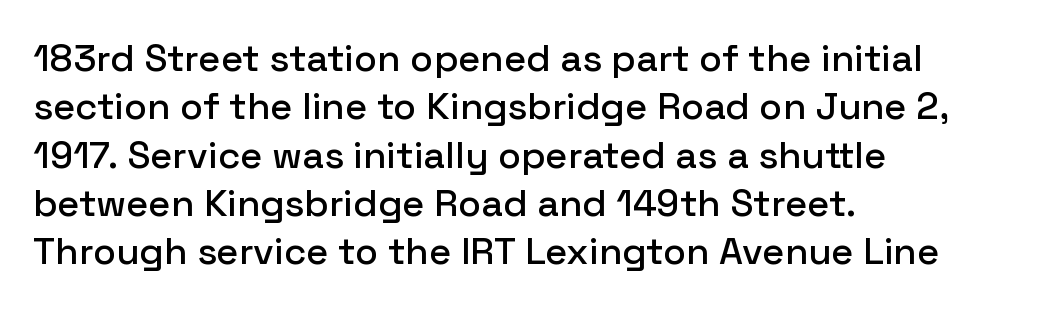
Q: Is the text italic (slanted)? A: No, it is upright.
Q: Is the typeface a serif or a sans-serif typeface? A: Sans-serif.
Q: Is the text underlined? A: No.
Q: How is the paragraph aligned? A: Left-aligned.
Q: Is the spacing between letters normal or unusually wide? A: Normal.
Q: Is the spacing between lines tight, normal or loose? A: Normal.
Q: Width (condensed, normal, or wide)? A: Normal.
Q: Stroke contrast? A: Low.
Q: x-height? A: Medium.
Q: Monospaced? A: No.
